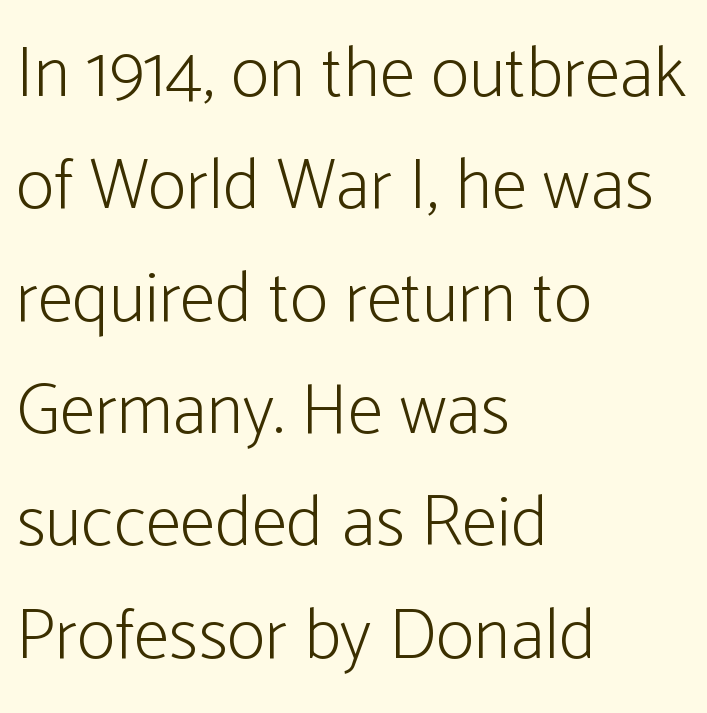
{"serif": "no", "italic": "no", "bold": "no", "weight": "light", "width": "condensed", "stroke_contrast": "low", "x_height": "medium", "monospaced": "no", "underline": "no", "align": "left", "line_spacing": "normal", "line_spacing_ratio": 1.56, "letter_spacing": "normal", "letter_spacing_em": 0.0, "glyph_px": 72}
